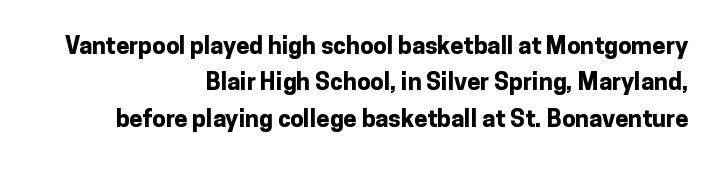
{"italic": "no", "bold": "yes", "underline": "no", "align": "right", "line_spacing": "normal", "line_spacing_ratio": 1.52, "letter_spacing": "normal", "letter_spacing_em": 0.0, "glyph_px": 24}
